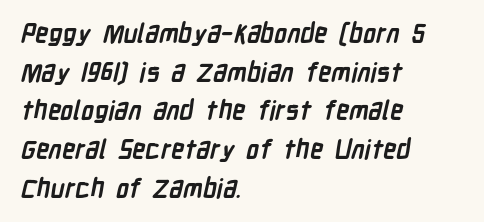
{"bold": "yes", "underline": "no", "align": "left", "line_spacing": "normal", "line_spacing_ratio": 1.49, "letter_spacing": "normal", "letter_spacing_em": 0.0, "glyph_px": 26}
